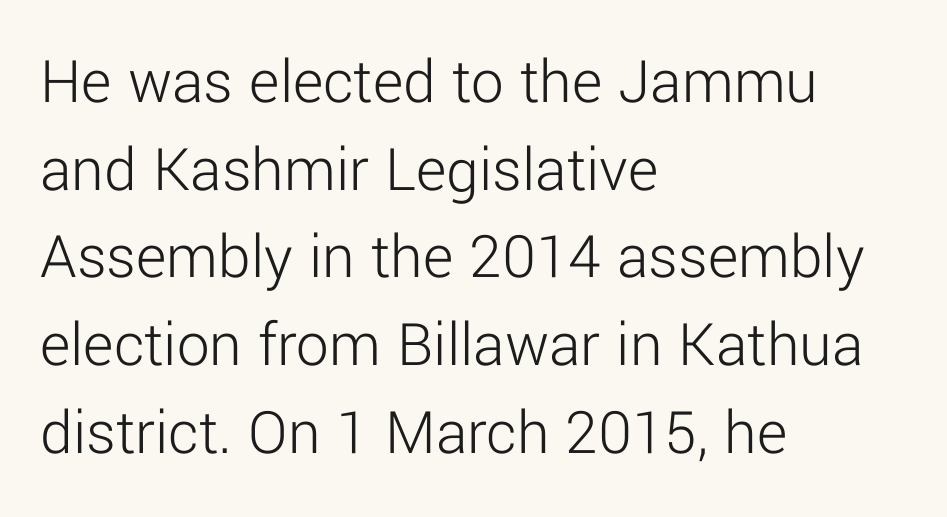
Q: Is the text bold? A: No.
Q: Is the text italic (slanted)? A: No, it is upright.
Q: Is the typeface a serif or a sans-serif typeface? A: Sans-serif.
Q: Is the text underlined? A: No.
Q: How is the paragraph aligned? A: Left-aligned.
Q: Is the spacing between letters normal or unusually wide? A: Normal.
Q: Is the spacing between lines tight, normal or loose? A: Normal.
Q: Width (condensed, normal, or wide)? A: Normal.
Q: Stroke contrast? A: Low.
Q: x-height? A: Medium.
Q: Monospaced? A: No.
